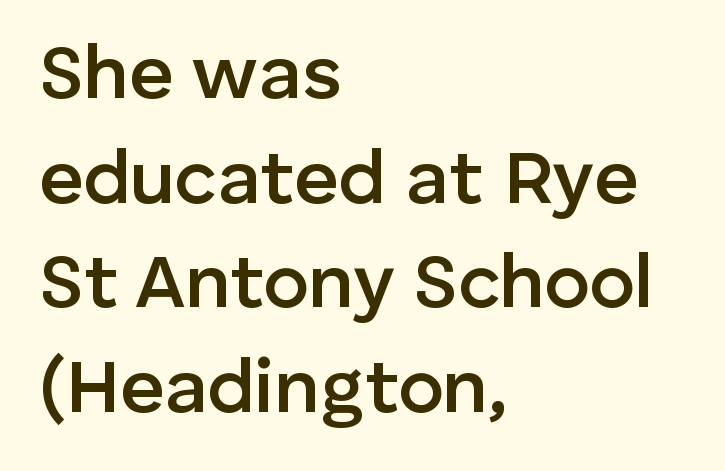
Spacing between characters is what you'd get straight out of the box. The face used here is proportionally spaced, like ordinary book or web type. The space beneath each line is pristine and unruled. The passage is arranged the way most books set body copy — flush left.
